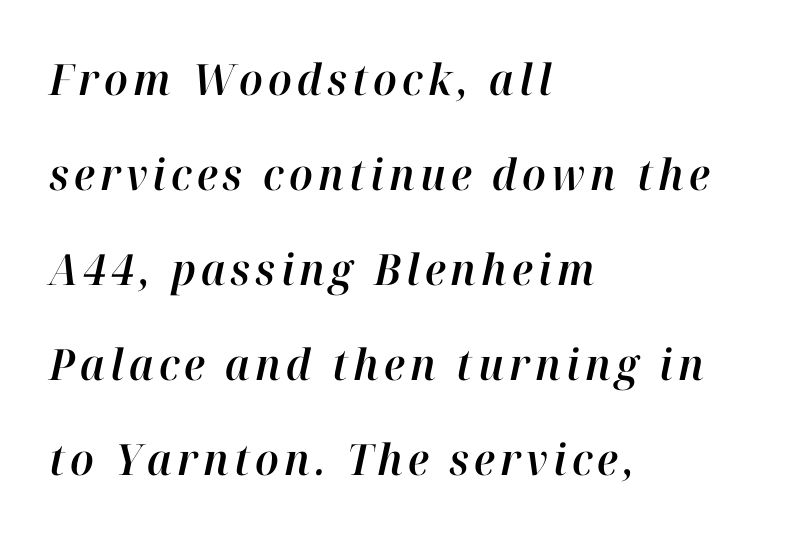
{"italic": "yes", "lean": "right", "slant_degrees": 12, "width": "normal", "stroke_contrast": "high", "x_height": "medium", "monospaced": "no", "underline": "no", "align": "left", "line_spacing": "loose", "line_spacing_ratio": 2.21, "glyph_px": 43}
